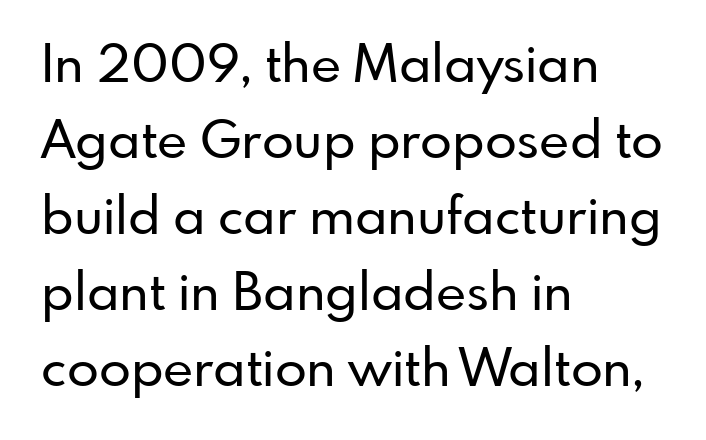
{"serif": "no", "italic": "no", "width": "normal", "stroke_contrast": "low", "x_height": "small", "monospaced": "no", "underline": "no", "align": "left", "line_spacing": "normal", "line_spacing_ratio": 1.46, "letter_spacing": "normal", "letter_spacing_em": 0.0, "glyph_px": 52}
